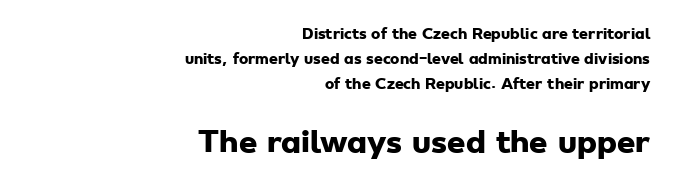
{"serif": "no", "bold": "yes", "weight": "heavy", "width": "wide", "stroke_contrast": "low", "x_height": "small", "monospaced": "no", "underline": "no", "align": "right", "line_spacing_ratio": 1.78, "letter_spacing": "normal", "letter_spacing_em": 0.0, "larger_block": "second", "size_ratio": 2.07, "glyph_px": 29}
